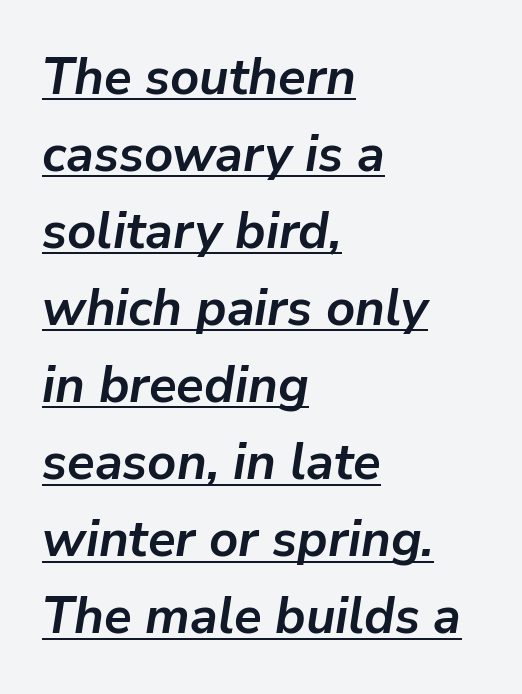
Check the space under the baseline: a stroke is drawn there. Honestly, the letter spacing is just normal — you wouldn't notice it. A typesetter would call this proportional, since set widths differ per character. Strong, thick strokes mark this as bold type. Normally led — the rows are evenly, conventionally spaced. The typesetter chose a ragged-right arrangement here.
